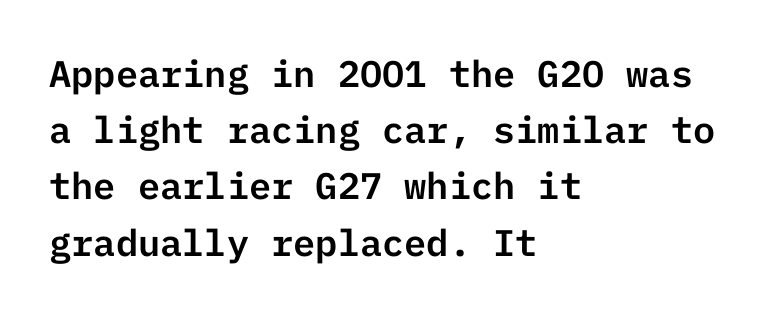
A normal amount of white space separates one row of letters from the next. This is sans-serif lettering, the kind often seen on screens and signage. Posture: upright roman. In CSS terms this would be text-align: left. The letters sit at their default tracking, neither squeezed nor spread.
